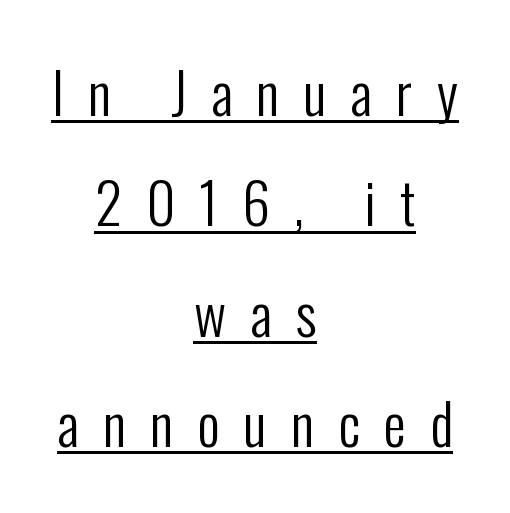
Q: Is the text bold? A: No.
Q: Is the text italic (slanted)? A: No, it is upright.
Q: Is the typeface a serif or a sans-serif typeface? A: Sans-serif.
Q: Is the text underlined? A: Yes.
Q: How is the paragraph aligned? A: Centered.
Q: Is the spacing between letters normal or unusually wide? A: Unusually wide.
Q: Is the spacing between lines tight, normal or loose? A: Loose.
Q: Width (condensed, normal, or wide)? A: Condensed.
Q: Stroke contrast? A: Low.
Q: x-height? A: Medium.
Q: Monospaced? A: No.
